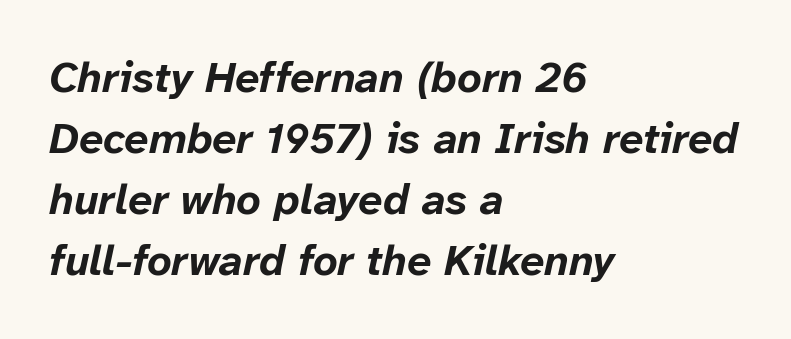
{"italic": "yes", "lean": "right", "slant_degrees": 12, "bold": "yes", "weight": "bold", "width": "normal", "stroke_contrast": "low", "x_height": "medium", "monospaced": "no", "underline": "no", "align": "left", "line_spacing": "normal", "line_spacing_ratio": 1.42, "letter_spacing": "normal", "letter_spacing_em": 0.0, "glyph_px": 43}
